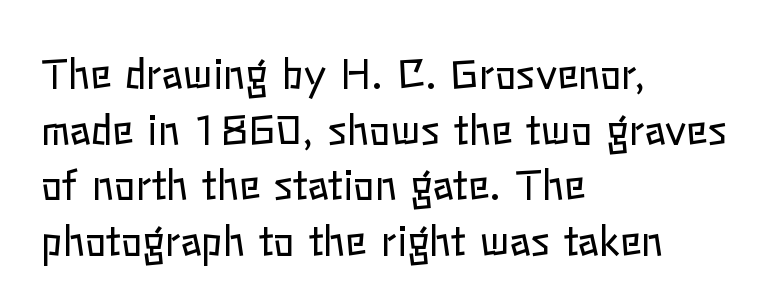
Glance below the letters and you will spot only blank space. These lines are rendered in a variable-pitch font. Ordinary non-slanted type is in use. No extra ink here — the face is not bold. Baseline-to-baseline distance is the conventional proportion of letter height.
